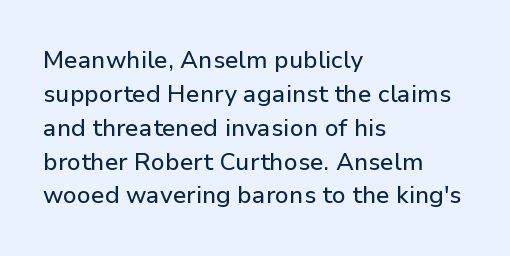
Here the glyphs are tracked normally, forming tight word shapes. A typesetter would call this leading conventional body-copy spacing. Descenders hang freely into open space. Typeset ragged right — the left edge is the straight one. Posture: upright roman.
